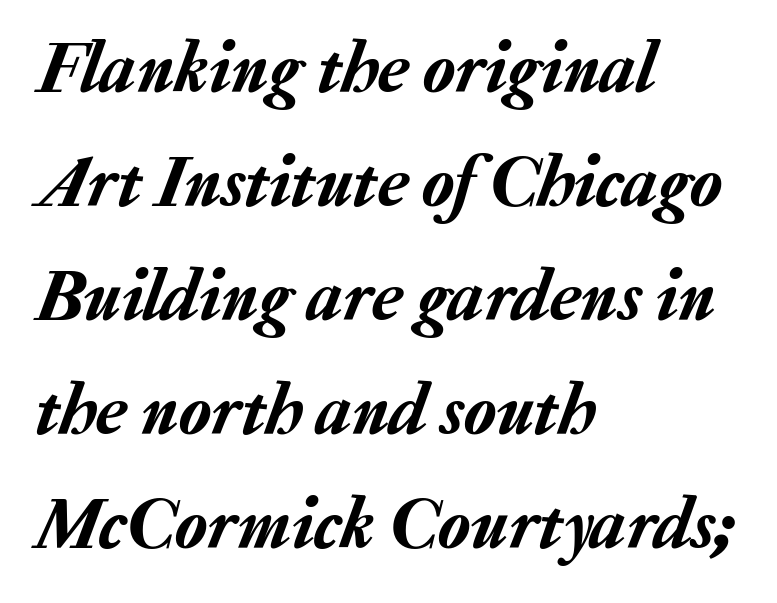
{"italic": "yes", "lean": "right", "slant_degrees": 20, "width": "normal", "stroke_contrast": "low", "x_height": "medium", "monospaced": "no", "underline": "no", "align": "left", "line_spacing": "normal", "line_spacing_ratio": 1.54, "letter_spacing": "normal", "letter_spacing_em": 0.0, "glyph_px": 74}
